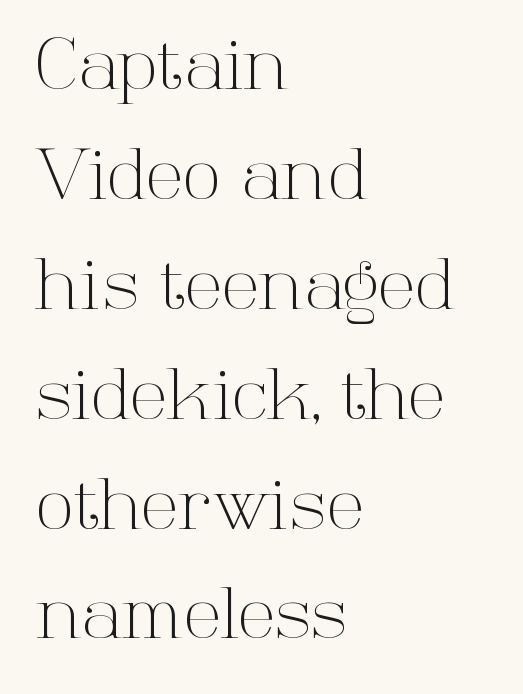
The image shows 70 px light serif type, upright; set left-aligned, normal line spacing (1.57x), normal letter spacing, not underlined; high stroke contrast and a medium x-height.
